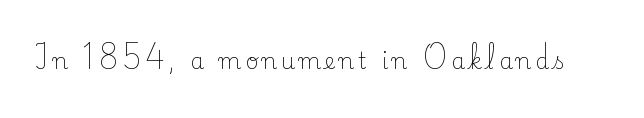
The specimen reads as upright at a glance. The face looks like a standard text weight, possibly lighter. Nobody drew a line under any word here.
